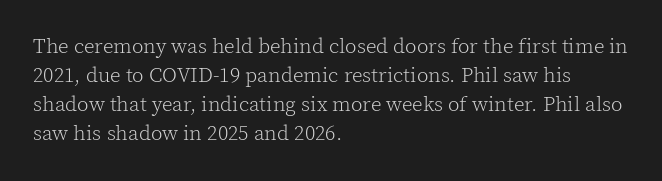
Q: Is the text bold? A: No.
Q: Is the text italic (slanted)? A: No, it is upright.
Q: Is the text underlined? A: No.
Q: How is the paragraph aligned? A: Left-aligned.
Q: Is the spacing between letters normal or unusually wide? A: Normal.
Q: Is the spacing between lines tight, normal or loose? A: Normal.
